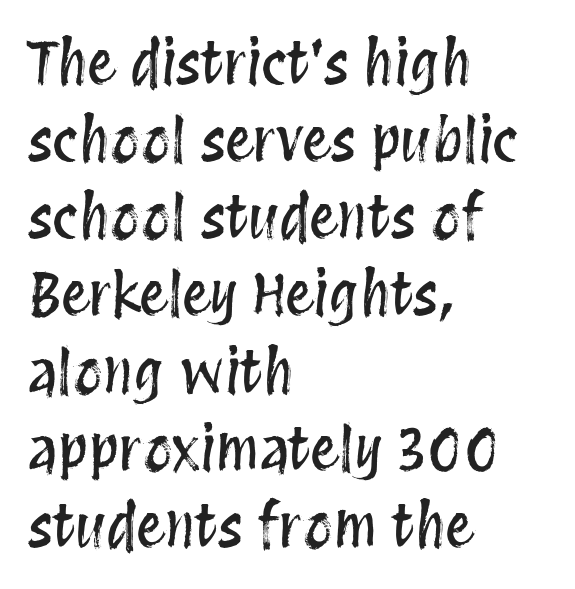
Note the varied advance widths — an 'i' is clearly narrower than an 'm'. Default kerning and tracking; the words read as compact shapes. The axis of the letterforms is exactly vertical. Quick note: underline off.
